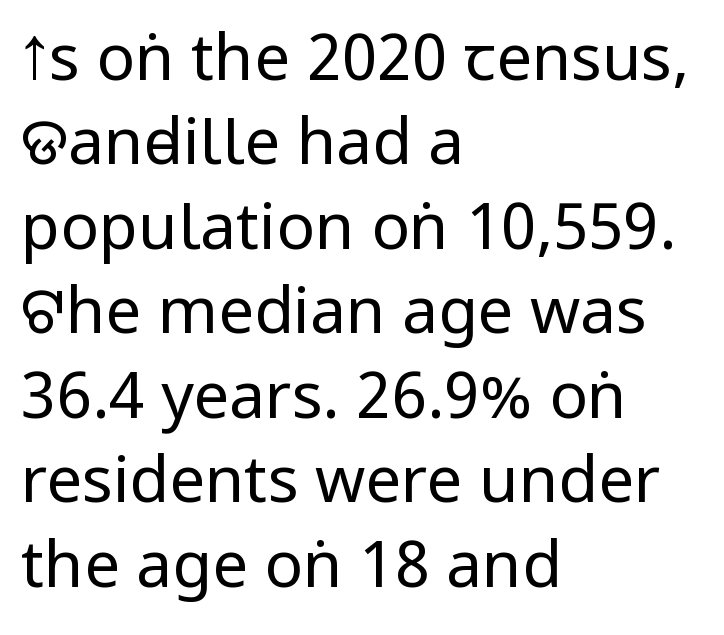
{"serif": "no", "italic": "no", "bold": "no", "weight": "regular", "width": "condensed", "stroke_contrast": "low", "underline": "no", "align": "left", "line_spacing": "normal", "line_spacing_ratio": 1.32, "letter_spacing": "normal", "letter_spacing_em": 0.0, "glyph_px": 64}
